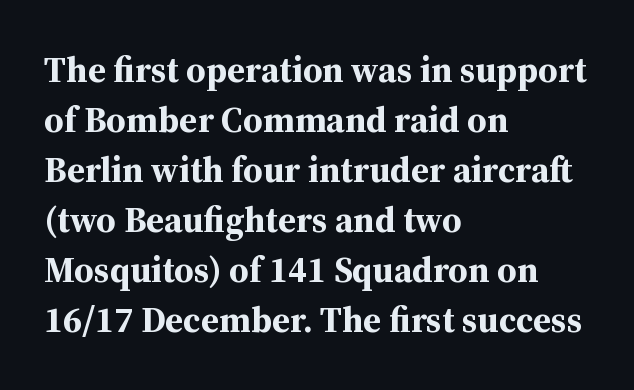
The image shows 36 px bold serif type, upright; set left-aligned, normal line spacing (1.39x), normal letter spacing, not underlined; medium stroke contrast and a medium x-height.
